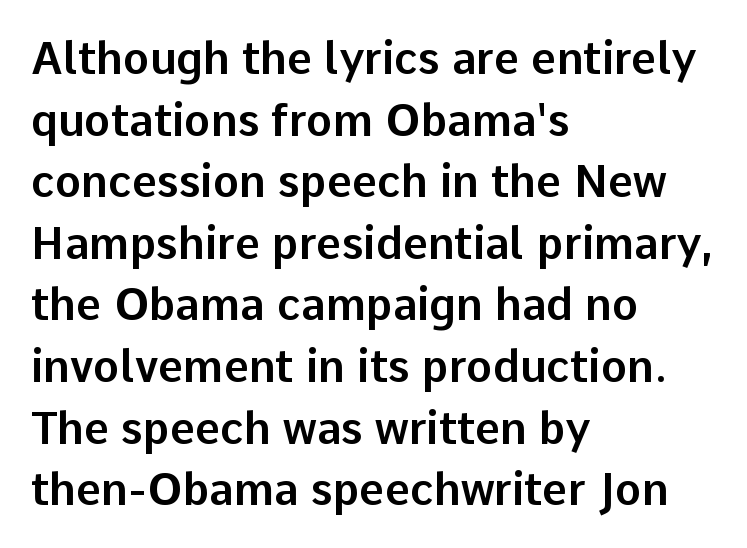
{"serif": "no", "italic": "no", "width": "normal", "stroke_contrast": "low", "x_height": "medium", "monospaced": "no", "underline": "no", "align": "left", "line_spacing": "normal", "line_spacing_ratio": 1.4, "letter_spacing": "normal", "letter_spacing_em": 0.0, "glyph_px": 44}
